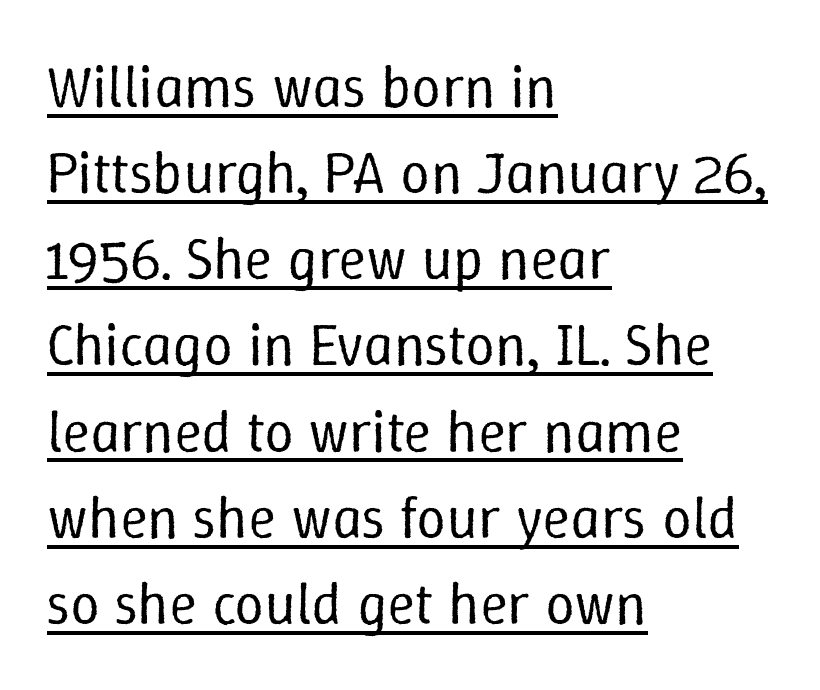
Does the leading feel generous? No, just average. Notice how the stems are strictly vertical — no italics here. The weight tops out at a normal text grade. Looks like regular typesetting: each glyph gets only the width it needs. Words appear dense and cohesive because spacing is normal.
